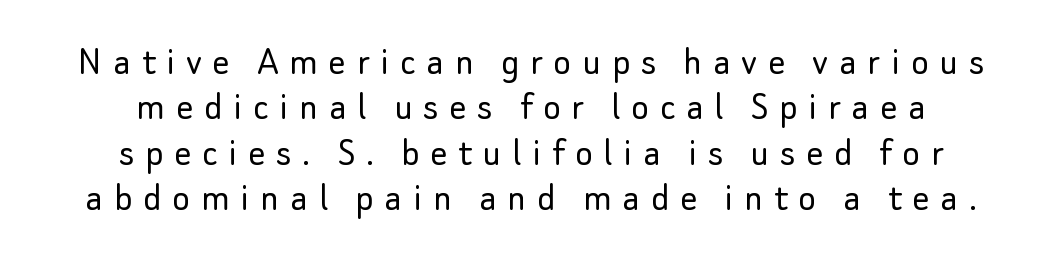
Q: Is the text bold? A: No.
Q: Is the text italic (slanted)? A: No, it is upright.
Q: Is the typeface a serif or a sans-serif typeface? A: Sans-serif.
Q: Is the text underlined? A: No.
Q: How is the paragraph aligned? A: Centered.
Q: Is the spacing between letters normal or unusually wide? A: Unusually wide.
Q: Is the spacing between lines tight, normal or loose? A: Tight.
Q: Width (condensed, normal, or wide)? A: Normal.
Q: Stroke contrast? A: Low.
Q: x-height? A: Small.
Q: Monospaced? A: No.
